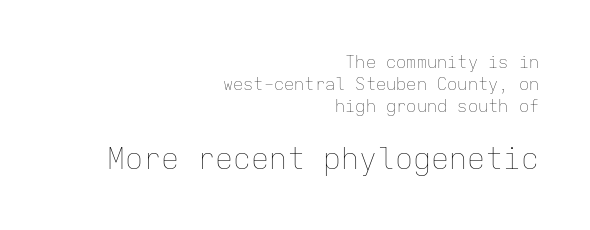
The image shows 30 px thin type, upright, monospaced; set right-aligned, normal line spacing (1.28x), normal letter spacing, not underlined; the second (bottom) block is 1.76x larger; low stroke contrast and a medium x-height.
